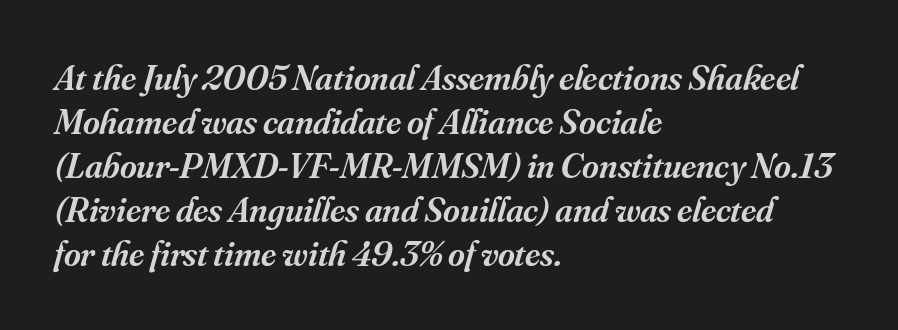
The letters are slanted; this is an italic face. Character widths vary here, with narrow letters taking less room than wide ones. This sample uses a serif face. A semibold gives these letters moderate extra thickness, short of bold. This rendering uses left alignment, leaving the right contour irregular. No extra tracking has been applied to these lines.
